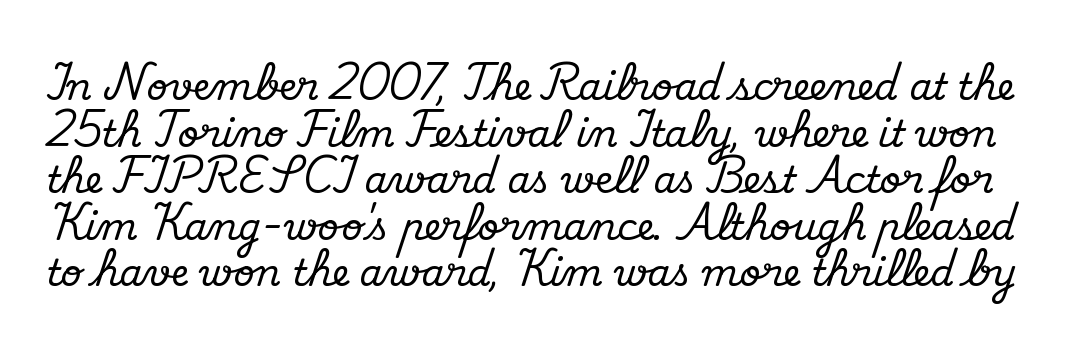
{"serif": "yes", "width": "normal", "stroke_contrast": "medium", "x_height": "small", "monospaced": "no", "underline": "no", "line_spacing": "normal", "line_spacing_ratio": 1.26, "letter_spacing": "normal", "letter_spacing_em": 0.0, "glyph_px": 37}
